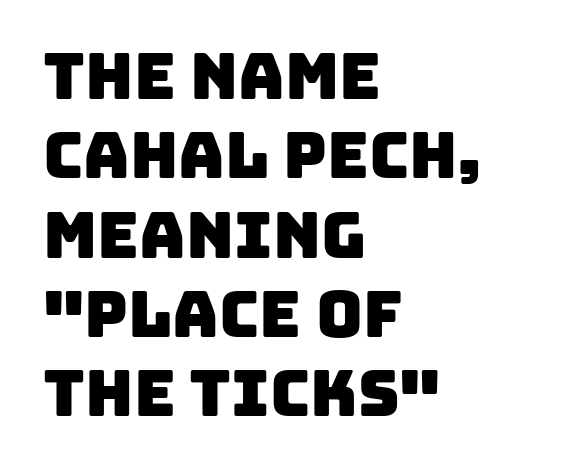
The typeface chosen for these lines omits serifs. Note the varied advance widths — an 'i' is clearly narrower than an 'm'. These lines keep a tight, regular rhythm from letter to letter. Teacher's note: observe the even left margin — that is flush-left alignment. The words here are not underlined.
